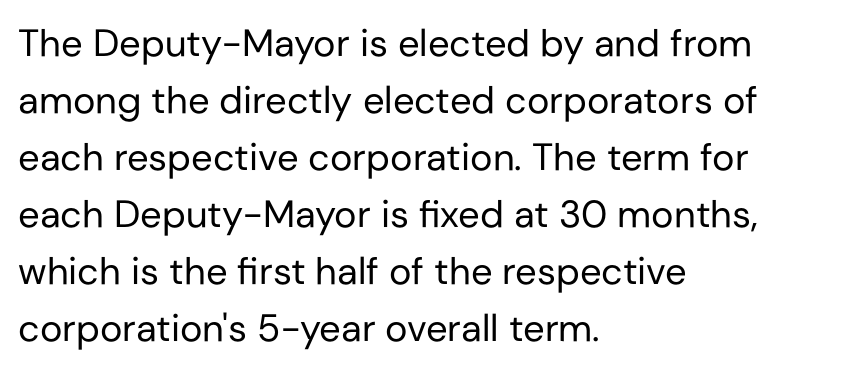
What stands out about the letter spacing? Nothing — it is the standard amount. The passage shown is not bold in any degree. This sample has the flowing, uneven cadence of proportional lettering. The font family rendered here belongs to the sans-serif group. Italic? Not at all — the glyphs are vertical.
